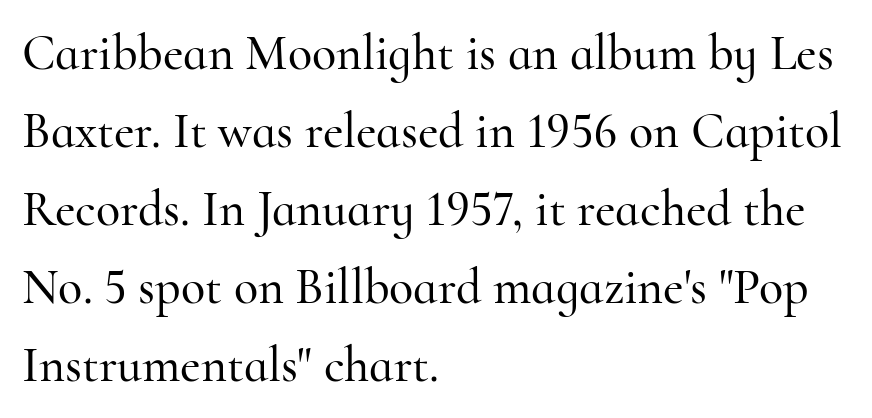
The image shows 50 px serif type, upright; set left-aligned, normal line spacing (1.56x), normal letter spacing, not underlined; high stroke contrast and a small x-height.
